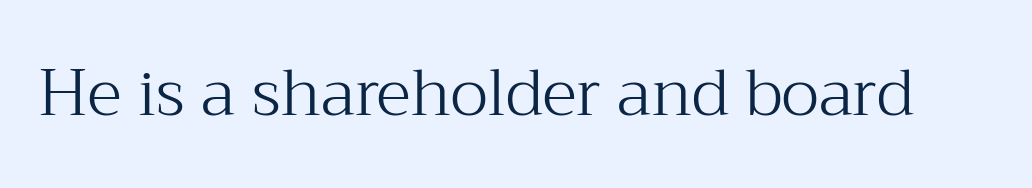
{"serif": "yes", "italic": "no", "bold": "no", "weight": "light", "width": "normal", "stroke_contrast": "medium", "x_height": "medium", "monospaced": "no", "underline": "no", "letter_spacing": "normal", "letter_spacing_em": 0.0, "glyph_px": 64}
